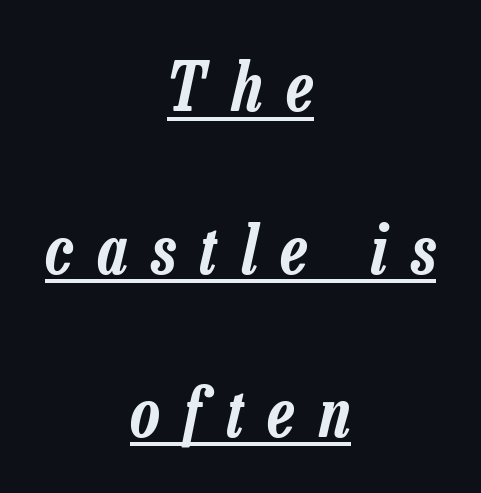
The typesetter chose a symmetrical, centered arrangement here. Spacing verdict: proportional, widths tailored to each character. Between one letter and the next there's a generous, obvious gap. Like a heading marked for emphasis, these lines bear an underscore.
